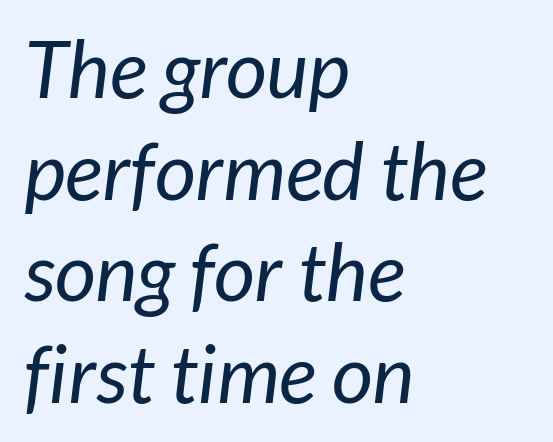
{"serif": "no", "bold": "no", "weight": "regular", "width": "normal", "stroke_contrast": "low", "x_height": "medium", "monospaced": "no", "underline": "no", "align": "left", "line_spacing": "normal", "line_spacing_ratio": 1.27, "letter_spacing": "normal", "letter_spacing_em": 0.0, "glyph_px": 80}
